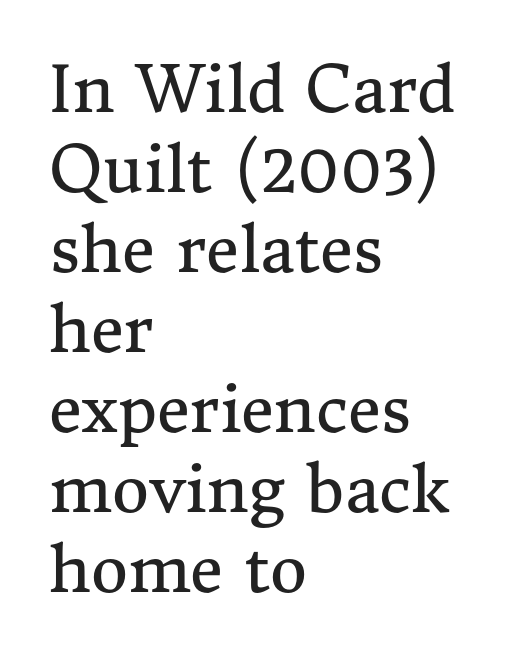
Q: Is the text bold? A: No.
Q: Is the text italic (slanted)? A: No, it is upright.
Q: Is the typeface a serif or a sans-serif typeface? A: Serif.
Q: Is the text underlined? A: No.
Q: How is the paragraph aligned? A: Left-aligned.
Q: Is the spacing between letters normal or unusually wide? A: Normal.
Q: Is the spacing between lines tight, normal or loose? A: Normal.
Q: Width (condensed, normal, or wide)? A: Normal.
Q: Stroke contrast? A: Medium.
Q: x-height? A: Medium.
Q: Monospaced? A: No.
